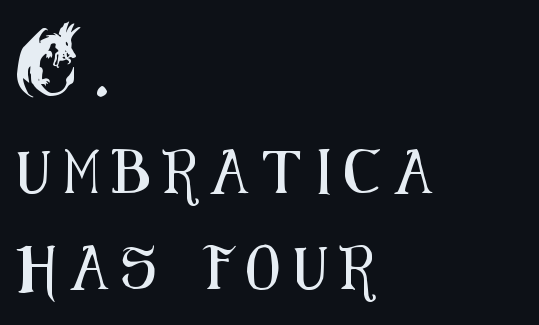
Q: Is the text italic (slanted)? A: No, it is upright.
Q: Is the typeface a serif or a sans-serif typeface? A: Sans-serif.
Q: Is the text underlined? A: No.
Q: How is the paragraph aligned? A: Left-aligned.
Q: Is the spacing between letters normal or unusually wide? A: Unusually wide.
Q: Is the spacing between lines tight, normal or loose? A: Loose.
Q: Width (condensed, normal, or wide)? A: Condensed.
Q: Stroke contrast? A: Medium.
Q: x-height? A: Small.
Q: Monospaced? A: No.
